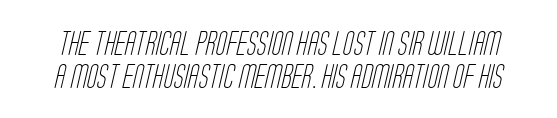
{"bold": "no", "underline": "no", "line_spacing": "normal", "line_spacing_ratio": 1.37, "letter_spacing": "normal", "letter_spacing_em": 0.0, "glyph_px": 24}
